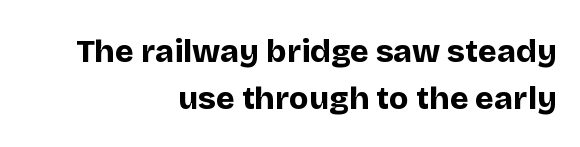
Q: Is the text bold? A: Yes.
Q: Is the text italic (slanted)? A: No, it is upright.
Q: Is the typeface a serif or a sans-serif typeface? A: Sans-serif.
Q: Is the text underlined? A: No.
Q: How is the paragraph aligned? A: Right-aligned.
Q: Is the spacing between letters normal or unusually wide? A: Normal.
Q: Is the spacing between lines tight, normal or loose? A: Normal.
Q: Width (condensed, normal, or wide)? A: Normal.
Q: Stroke contrast? A: Low.
Q: x-height? A: Large.
Q: Monospaced? A: No.
